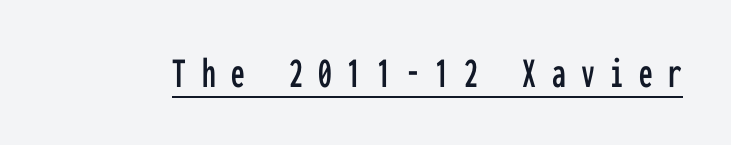
Q: Is the text italic (slanted)? A: No, it is upright.
Q: Is the typeface a serif or a sans-serif typeface? A: Sans-serif.
Q: Is the text underlined? A: Yes.
Q: Is the spacing between letters normal or unusually wide? A: Unusually wide.
Q: Width (condensed, normal, or wide)? A: Condensed.
Q: Stroke contrast? A: Low.
Q: x-height? A: Medium.
Q: Monospaced? A: Yes.
